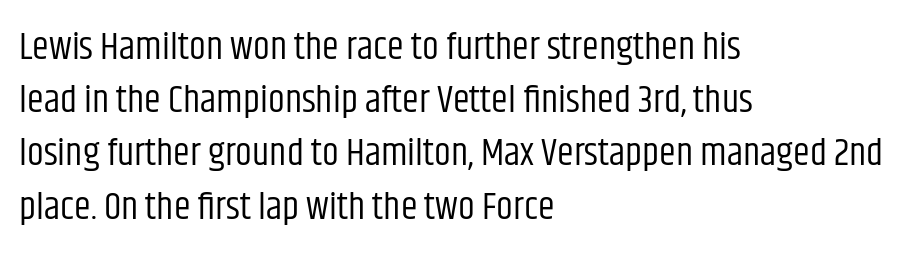
The image shows 38 px regular-weight, condensed sans-serif type, upright; set left-aligned, normal line spacing (1.4x), normal letter spacing, not underlined; low stroke contrast and a large x-height.
